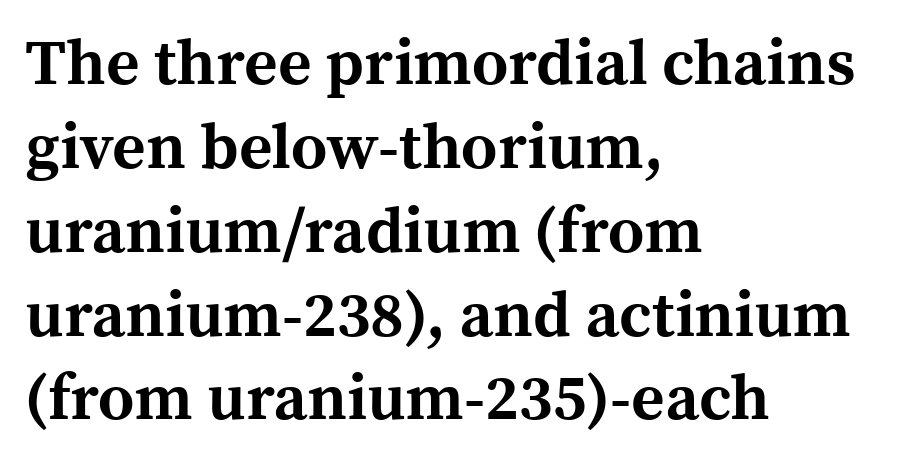
Proportional: the letters do not fall into vertical columns. Old-style or modern, the face here clearly has serifs. Teacher's note: observe the even left margin — that is flush-left alignment. Underline: absent. Do the letters lean? They stand straight.
